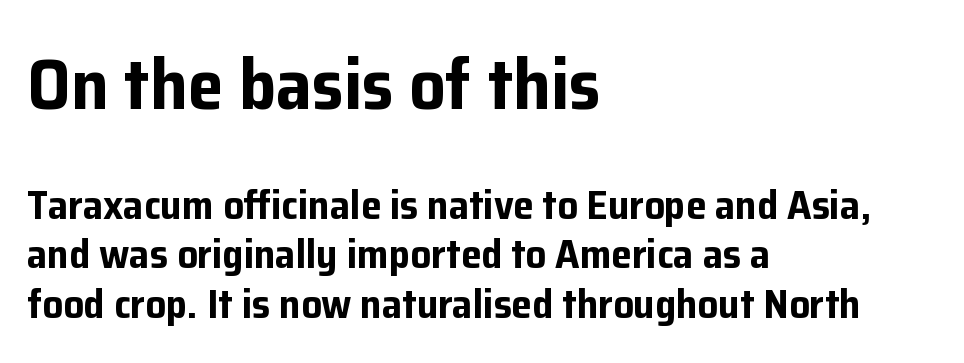
Letters rest on an invisible, unmarked baseline. Observe the ordinary spacing: letters are neighbours, not strangers. Each line starts at the same left margin while the right side varies. Every stem runs plumb, perpendicular to the baseline. This is sans-serif lettering, the kind often seen on screens and signage.
